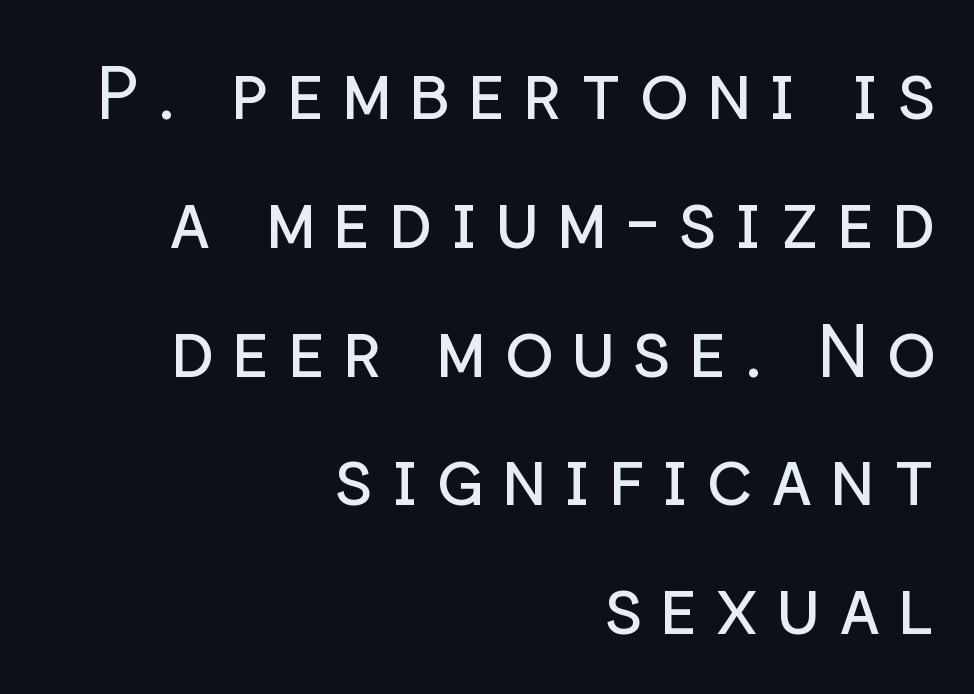
The passage shown has open, widely tracked lettering throughout. These glyphs show unthickened strokes, regular width or finer. The passage shown is typed in a proportional face where columns would drift. The rag falls on the left side of this text block. The strip under each line holds only bare page.
